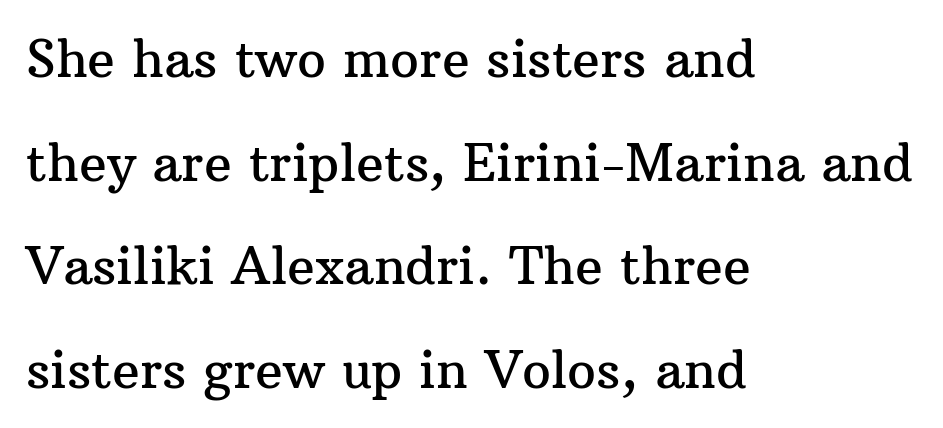
The image shows 51 px serif type, upright; set left-aligned, loose line spacing (2.03x), normal letter spacing, not underlined; medium stroke contrast and a medium x-height.
